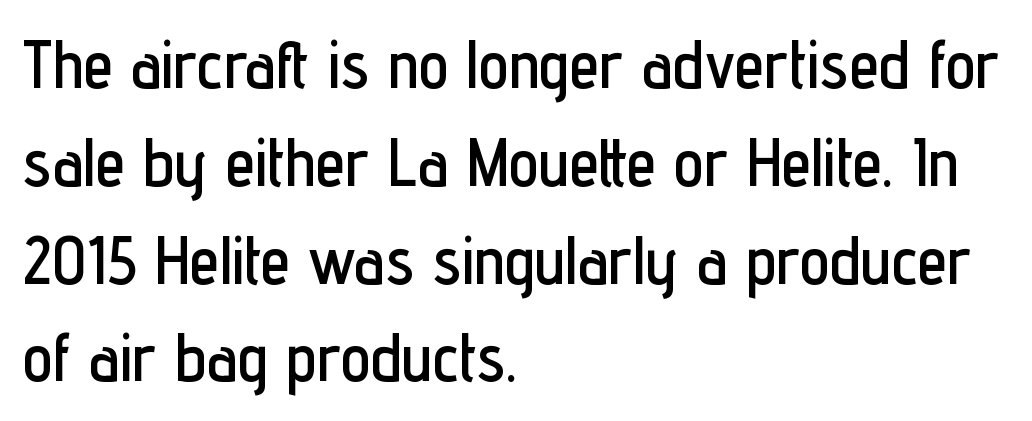
The image shows 67 px condensed sans-serif type, upright; set left-aligned, normal line spacing (1.46x), normal letter spacing, not underlined; low stroke contrast and a medium x-height.
